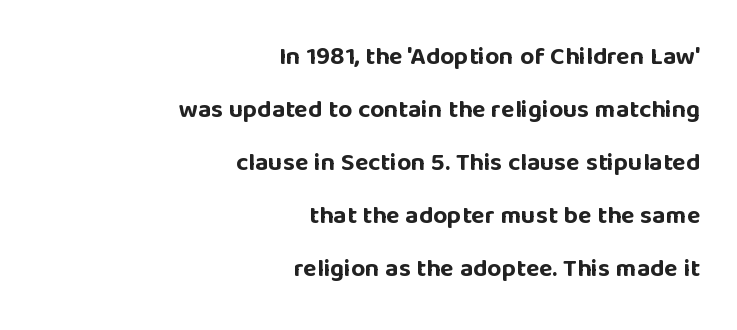
{"italic": "no", "bold": "yes", "underline": "no", "align": "right", "line_spacing": "loose", "line_spacing_ratio": 2.12, "letter_spacing": "normal", "letter_spacing_em": 0.0, "glyph_px": 25}
